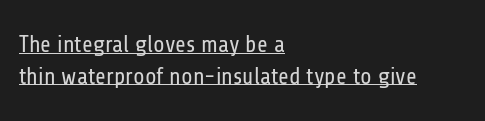
{"italic": "no", "bold": "no", "underline": "yes", "align": "left", "line_spacing": "normal", "line_spacing_ratio": 1.37, "letter_spacing": "normal", "letter_spacing_em": 0.0, "glyph_px": 23}
